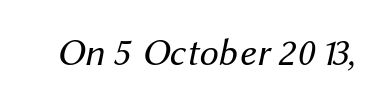
{"serif": "no", "bold": "no", "weight": "regular", "width": "normal", "stroke_contrast": "medium", "x_height": "medium", "monospaced": "no", "underline": "no", "letter_spacing": "normal", "letter_spacing_em": 0.0, "glyph_px": 38}
